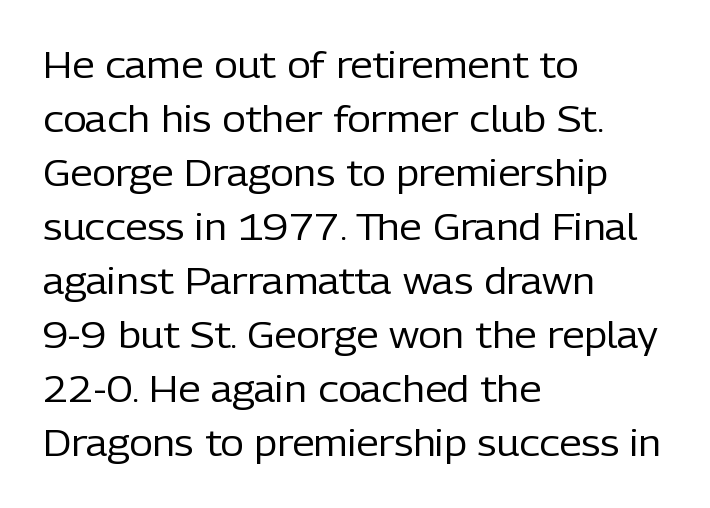
Q: Is the text bold? A: No.
Q: Is the text italic (slanted)? A: No, it is upright.
Q: Is the typeface a serif or a sans-serif typeface? A: Sans-serif.
Q: Is the text underlined? A: No.
Q: How is the paragraph aligned? A: Left-aligned.
Q: Is the spacing between letters normal or unusually wide? A: Normal.
Q: Is the spacing between lines tight, normal or loose? A: Normal.
Q: Width (condensed, normal, or wide)? A: Normal.
Q: Stroke contrast? A: Low.
Q: x-height? A: Medium.
Q: Monospaced? A: No.
